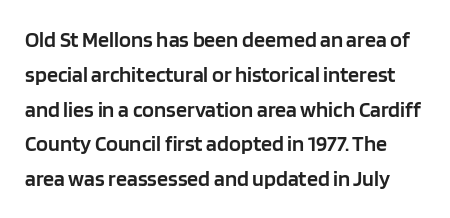
The image shows 22 px text type, upright; set normal line spacing (1.58x), normal letter spacing, not underlined.
